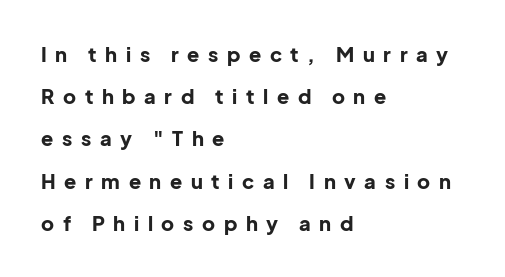
{"italic": "no", "bold": "yes", "underline": "no", "align": "left", "line_spacing": "loose", "line_spacing_ratio": 2.11, "letter_spacing": "wide", "letter_spacing_em": 0.43, "glyph_px": 20}
